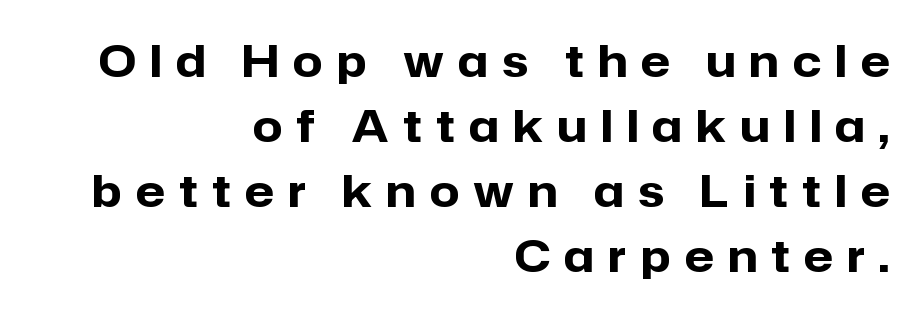
The image shows 43 px heavy sans-serif type, upright; set right-aligned, normal line spacing (1.51x), unusually wide letter spacing (+0.33 em), not underlined; low stroke contrast and a medium x-height.
